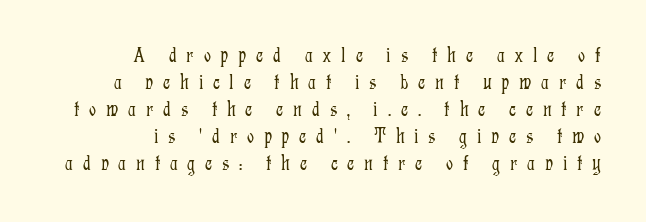
The image shows 22 px text type, upright; set right-aligned, line spacing 1.23x, unusually wide letter spacing (+0.44 em), not underlined.
